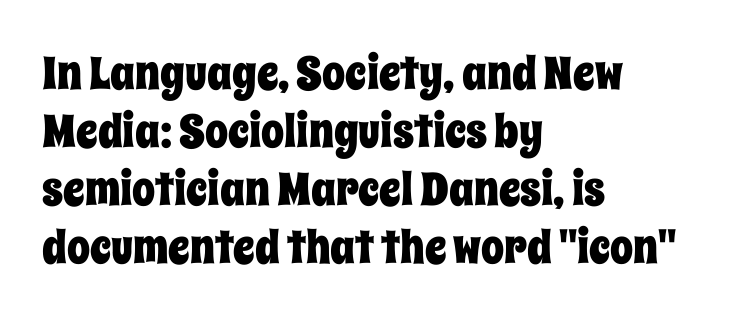
Summary of vertical rhythm: regular, with standard interline spacing. The letterforms sit shoulder to shoulder at normal distance. Has an underline been added? It has not. Posture: vertical.
